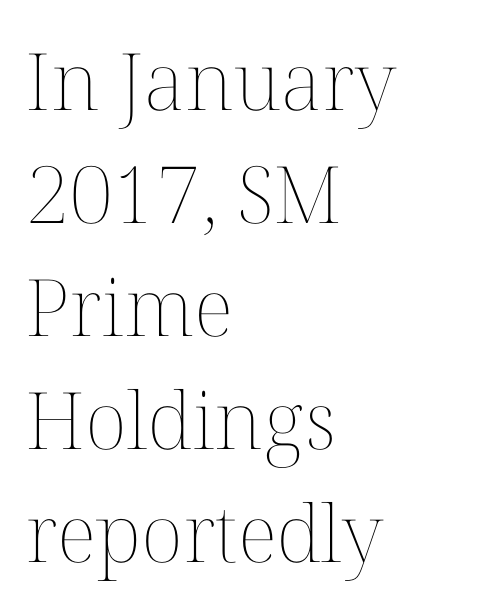
The image shows 79 px thin type, upright; set left-aligned, normal line spacing (1.43x), normal letter spacing, not underlined; medium stroke contrast and a medium x-height.
